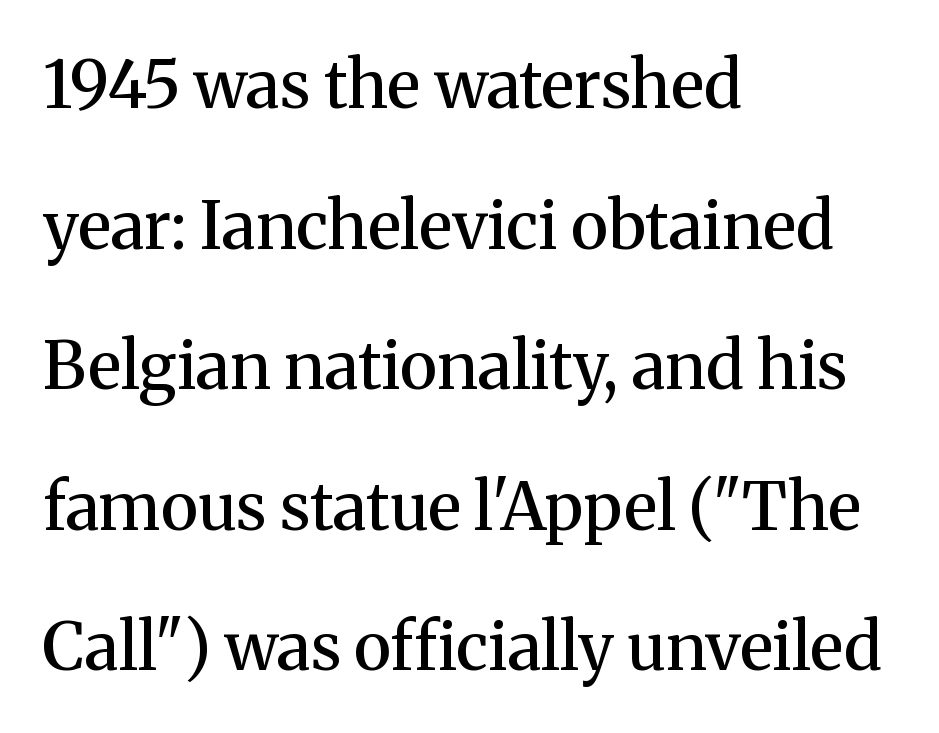
{"serif": "yes", "italic": "no", "bold": "semi", "weight": "semibold", "width": "normal", "stroke_contrast": "medium", "x_height": "medium", "monospaced": "no", "underline": "no", "align": "left", "line_spacing": "loose", "line_spacing_ratio": 2.13, "letter_spacing": "normal", "letter_spacing_em": 0.0, "glyph_px": 66}
